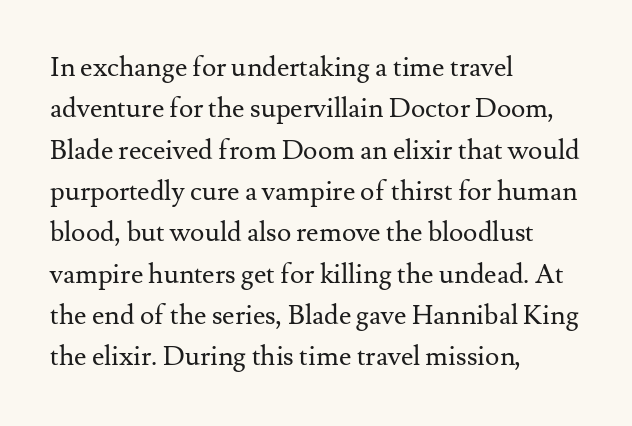
{"italic": "no", "bold": "no", "underline": "no", "align": "left", "line_spacing": "normal", "line_spacing_ratio": 1.53, "letter_spacing": "normal", "letter_spacing_em": 0.0, "glyph_px": 27}
